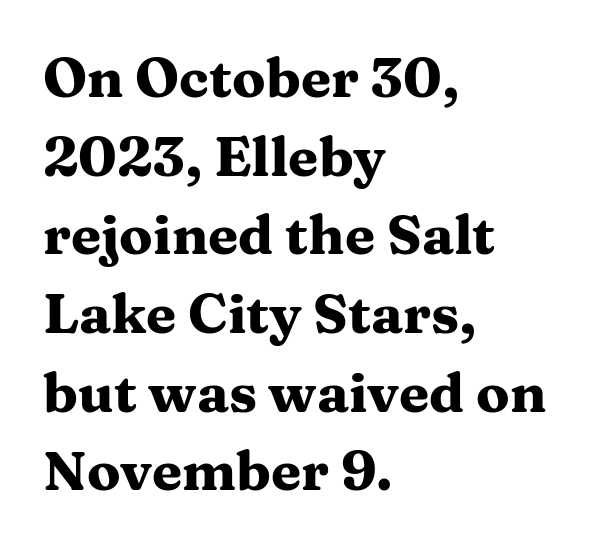
Each new line begins a customary step beneath the previous one. Its strokes are broad and dark, the hallmark of bold type. The lettering holds an erect, upright posture throughout. Nothing unusual about the tracking: characters are spaced as the font intends. Typographically, this falls in the serif category.
